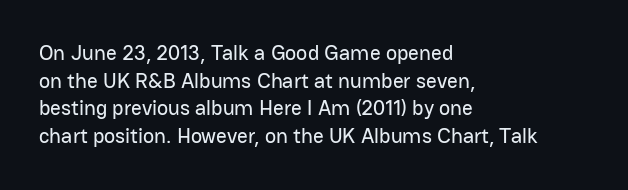
The image shows 21 px text type, upright; set left-aligned, normal line spacing (1.32x), normal letter spacing, not underlined.
